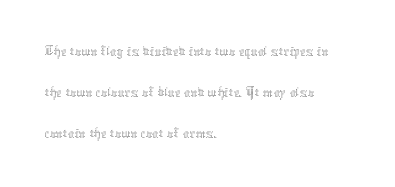
Look at the tracking — it's just the regular setting, nothing added. The passage shown is not underscored anywhere. Summary of weight: not heavy and not bold. Leading matches the norm, producing a regular column. Rendered with straight, roman letterforms.
